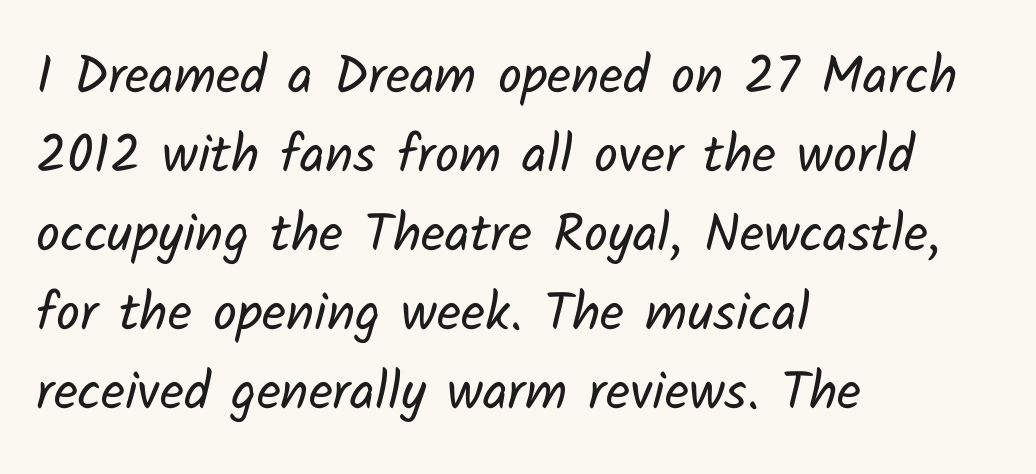
Q: Is the text bold? A: No.
Q: Is the typeface a serif or a sans-serif typeface? A: Sans-serif.
Q: Is the text underlined? A: No.
Q: How is the paragraph aligned? A: Left-aligned.
Q: Is the spacing between letters normal or unusually wide? A: Normal.
Q: Is the spacing between lines tight, normal or loose? A: Normal.
Q: Width (condensed, normal, or wide)? A: Normal.
Q: Stroke contrast? A: Low.
Q: x-height? A: Medium.
Q: Monospaced? A: No.
